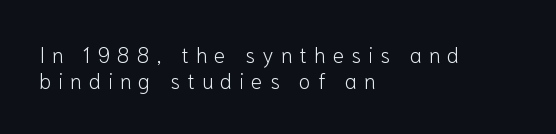
Honestly, the row spacing looks completely unremarkable. Weight class: somewhere from thin through regular. The glyphs are unaccompanied by any horizontal stroke below them. Do the letters lean? They stand straight.
